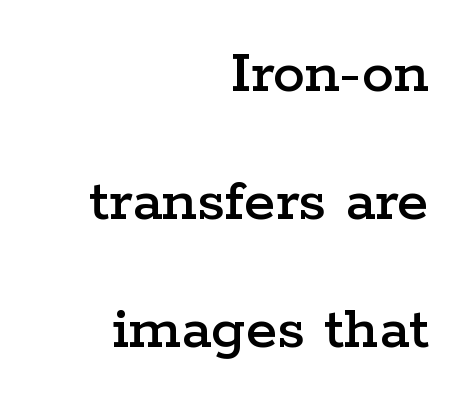
Q: Is the text italic (slanted)? A: No, it is upright.
Q: Is the typeface a serif or a sans-serif typeface? A: Serif.
Q: Is the text underlined? A: No.
Q: How is the paragraph aligned? A: Right-aligned.
Q: Is the spacing between letters normal or unusually wide? A: Normal.
Q: Is the spacing between lines tight, normal or loose? A: Loose.
Q: Width (condensed, normal, or wide)? A: Wide.
Q: Stroke contrast? A: Low.
Q: x-height? A: Medium.
Q: Monospaced? A: No.
